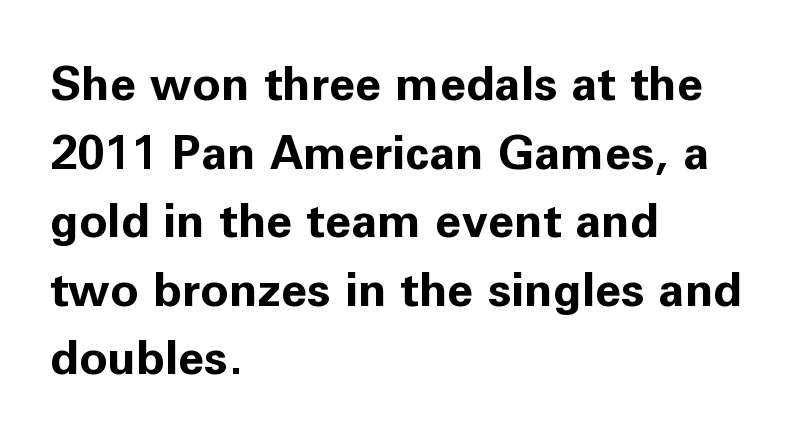
Q: Is the text bold? A: Yes.
Q: Is the text italic (slanted)? A: No, it is upright.
Q: Is the typeface a serif or a sans-serif typeface? A: Sans-serif.
Q: Is the text underlined? A: No.
Q: How is the paragraph aligned? A: Left-aligned.
Q: Is the spacing between letters normal or unusually wide? A: Normal.
Q: Is the spacing between lines tight, normal or loose? A: Normal.
Q: Width (condensed, normal, or wide)? A: Normal.
Q: Stroke contrast? A: Low.
Q: x-height? A: Medium.
Q: Monospaced? A: No.
